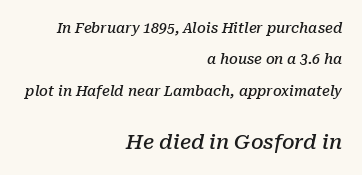
Slanted lettering throughout. Spacing between characters is what you'd get straight out of the box. Teacher's note: observe the even right margin — that is flush-right alignment. What's the leading like? Stretched, with rows far apart.
